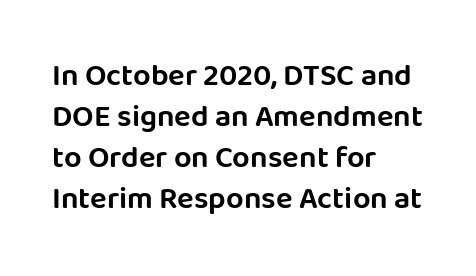
{"serif": "no", "italic": "no", "width": "normal", "stroke_contrast": "low", "x_height": "large", "monospaced": "no", "underline": "no", "align": "left", "line_spacing": "normal", "line_spacing_ratio": 1.32, "letter_spacing": "normal", "letter_spacing_em": 0.0, "glyph_px": 31}
